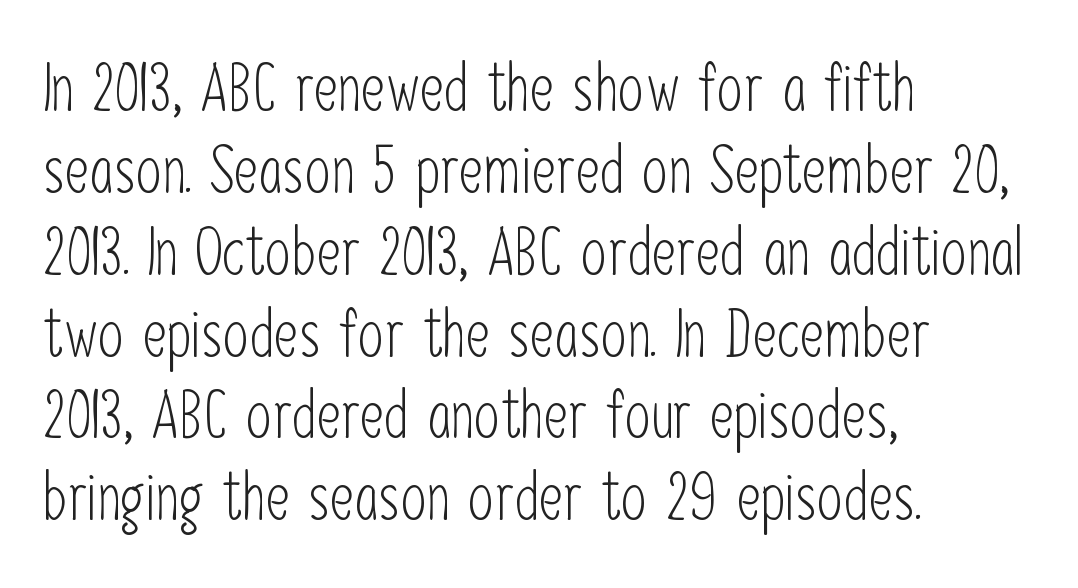
This rendering uses left alignment, leaving the right contour irregular. The horizontal fit of the characters is conventional and even. The characters display no serif detailing; their extremities are plain. Caption: face not bold, strokes unweighted. The lettering holds an erect, upright posture throughout. The face used here is proportionally spaced, like ordinary book or web type.
